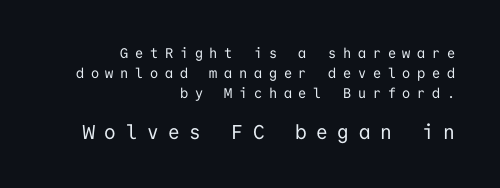
{"italic": "no", "bold": "no", "underline": "no", "align": "right", "line_spacing": "normal", "line_spacing_ratio": 1.42, "letter_spacing": "wide", "letter_spacing_em": 0.48, "larger_block": "second", "size_ratio": 1.43, "glyph_px": 20}
